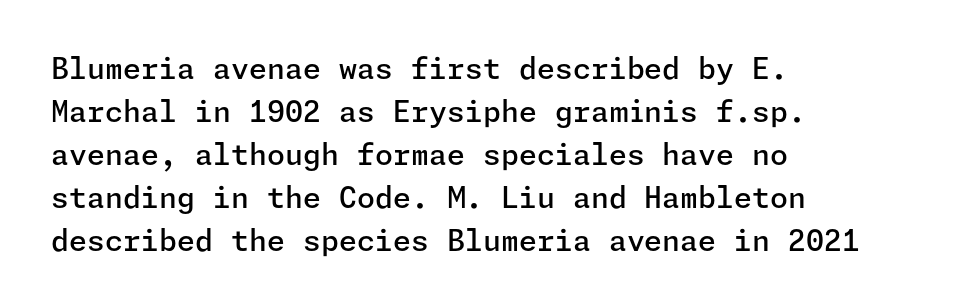
The setting favours the left margin, as ordinary paragraphs usually do. A typesetter would call this zero additional tracking. The space directly below the letters is spotless. Leading matches the norm, producing a regular column. Quick note: not italic, upright.
